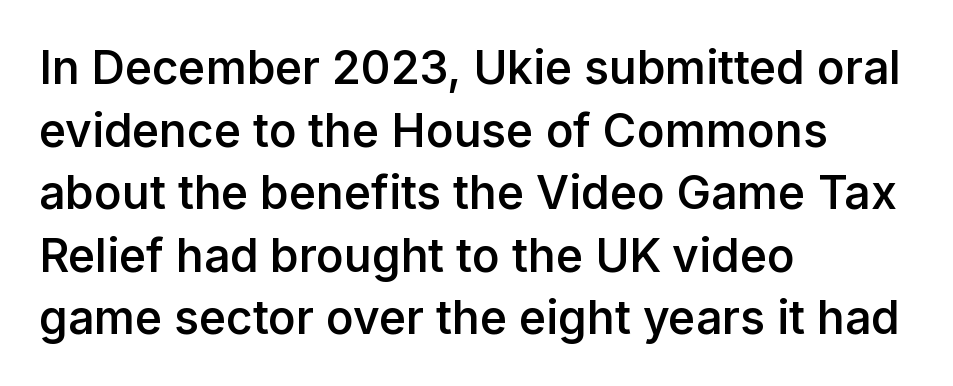
Q: Is the text bold? A: Semi-bold.
Q: Is the text italic (slanted)? A: No, it is upright.
Q: Is the typeface a serif or a sans-serif typeface? A: Sans-serif.
Q: Is the text underlined? A: No.
Q: How is the paragraph aligned? A: Left-aligned.
Q: Is the spacing between letters normal or unusually wide? A: Normal.
Q: Is the spacing between lines tight, normal or loose? A: Normal.
Q: Width (condensed, normal, or wide)? A: Normal.
Q: Stroke contrast? A: Low.
Q: x-height? A: Medium.
Q: Monospaced? A: No.
